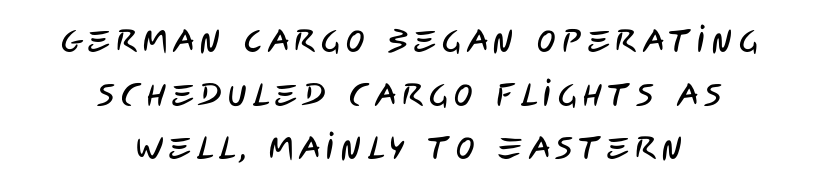
Q: Is the typeface a serif or a sans-serif typeface? A: Sans-serif.
Q: Is the text underlined? A: No.
Q: How is the paragraph aligned? A: Centered.
Q: Is the spacing between letters normal or unusually wide? A: Unusually wide.
Q: Width (condensed, normal, or wide)? A: Condensed.
Q: Stroke contrast? A: Low.
Q: x-height? A: Large.
Q: Monospaced? A: No.
